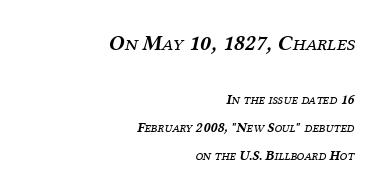
Rule under the text: the space is simply empty. Stems here are at most as thick as an everyday book face. Character size in the leading block exceeds that of the trailing block. The compositor pushed each line to the right boundary. Is there much room between lines? Yes — plenty of vertical air separates them. There's an unmistakable incline to the writing here.
